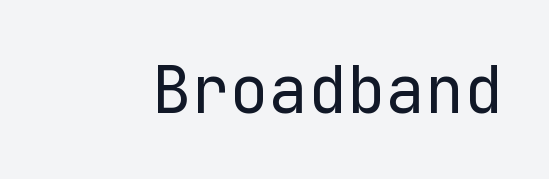
The image shows 65 px regular-weight sans-serif type, upright, monospaced; set normal letter spacing, not underlined; low stroke contrast and a medium x-height.
